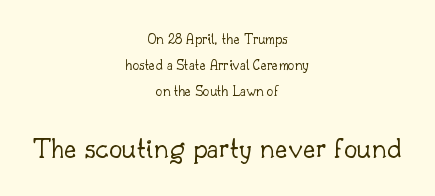
Larger block? The one below; the one above is distinctly smaller. Compared with a typical body face, this is equally light or lighter still. The letterforms sit shoulder to shoulder at normal distance. These lines were composed using upright roman letters. Type without underlining.
